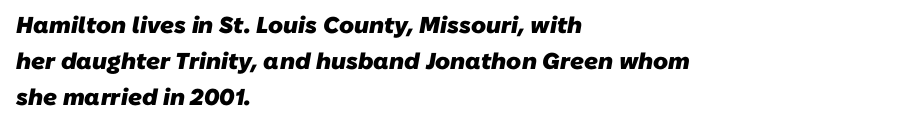
The image shows 23 px bold type; set left-aligned, normal line spacing (1.56x), normal letter spacing, not underlined.
